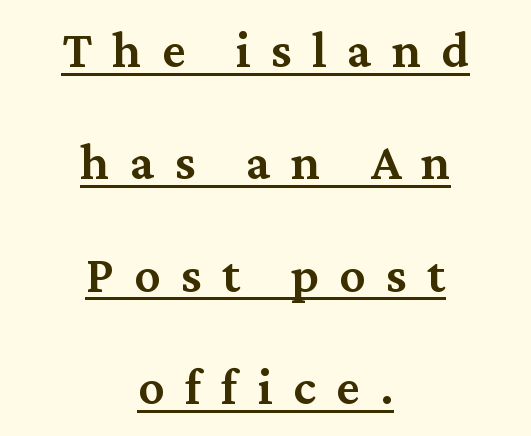
The image shows 52 px semibold serif type, upright; set centered, loose line spacing (2.16x), unusually wide letter spacing (+0.39 em), underlined; medium stroke contrast and a medium x-height.
